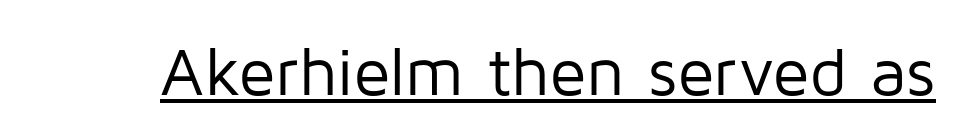
Q: Is the text bold? A: No.
Q: Is the text italic (slanted)? A: No, it is upright.
Q: Is the typeface a serif or a sans-serif typeface? A: Sans-serif.
Q: Is the text underlined? A: Yes.
Q: Is the spacing between letters normal or unusually wide? A: Normal.
Q: Width (condensed, normal, or wide)? A: Normal.
Q: Stroke contrast? A: Low.
Q: x-height? A: Medium.
Q: Monospaced? A: No.
